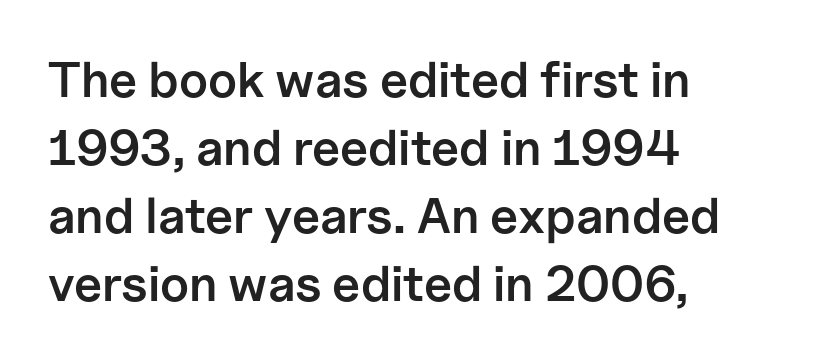
{"serif": "no", "italic": "no", "bold": "semi", "weight": "semibold", "width": "normal", "stroke_contrast": "low", "x_height": "medium", "monospaced": "no", "underline": "no", "align": "left", "line_spacing": "normal", "line_spacing_ratio": 1.36, "letter_spacing": "normal", "letter_spacing_em": 0.0, "glyph_px": 50}
